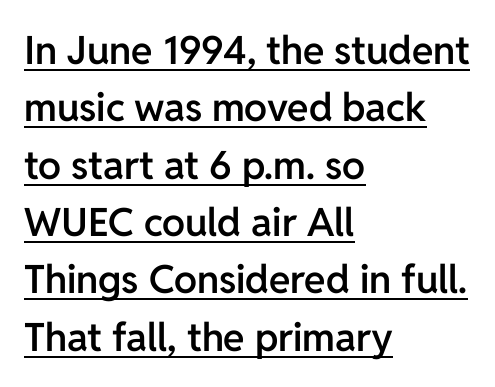
{"serif": "no", "italic": "no", "bold": "semi", "weight": "semibold", "width": "normal", "stroke_contrast": "low", "x_height": "medium", "monospaced": "no", "underline": "yes", "align": "left", "line_spacing": "normal", "line_spacing_ratio": 1.47, "letter_spacing": "normal", "letter_spacing_em": 0.0, "glyph_px": 39}
